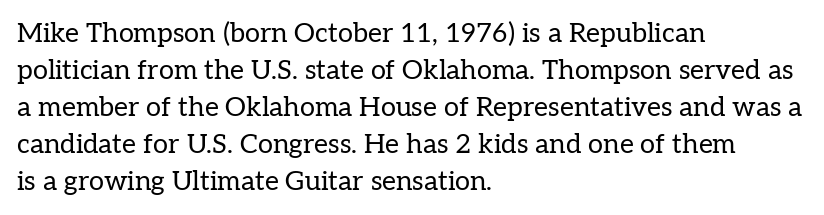
{"italic": "no", "bold": "no", "underline": "no", "align": "left", "line_spacing": "normal", "line_spacing_ratio": 1.37, "letter_spacing": "normal", "letter_spacing_em": 0.0, "glyph_px": 27}
